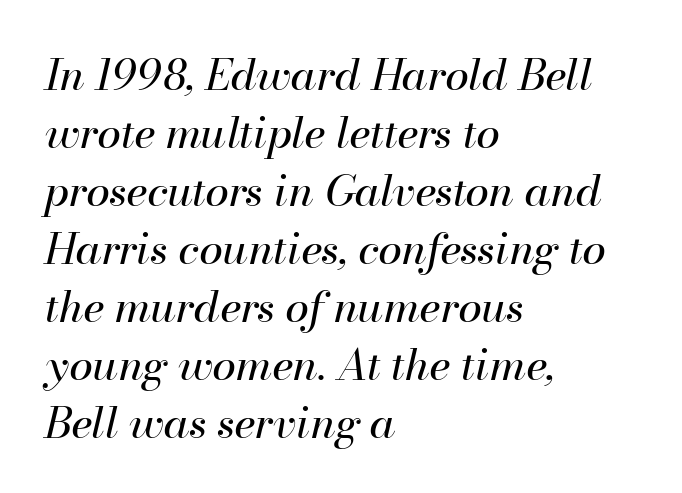
{"italic": "yes", "lean": "right", "slant_degrees": 13, "bold": "no", "weight": "regular", "width": "normal", "stroke_contrast": "high", "x_height": "small", "monospaced": "no", "underline": "no", "align": "left", "line_spacing": "normal", "line_spacing_ratio": 1.35, "letter_spacing": "normal", "letter_spacing_em": 0.0, "glyph_px": 43}
